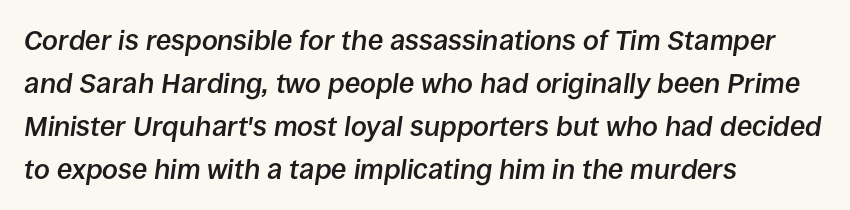
The image shows 28 px semibold type, italic (leaning right); set left-aligned, normal line spacing (1.53x), normal letter spacing, not underlined; low stroke contrast and a large x-height.
